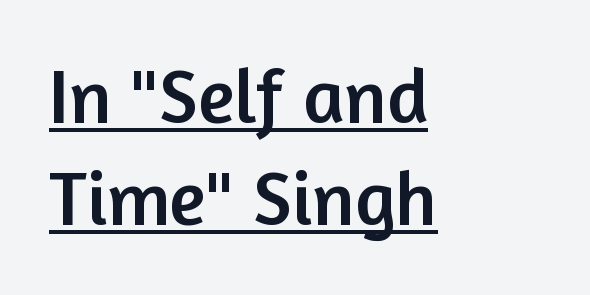
{"serif": "no", "italic": "no", "width": "normal", "stroke_contrast": "low", "x_height": "medium", "monospaced": "no", "underline": "yes", "align": "left", "line_spacing": "normal", "line_spacing_ratio": 1.33, "letter_spacing": "normal", "letter_spacing_em": 0.0, "glyph_px": 77}
